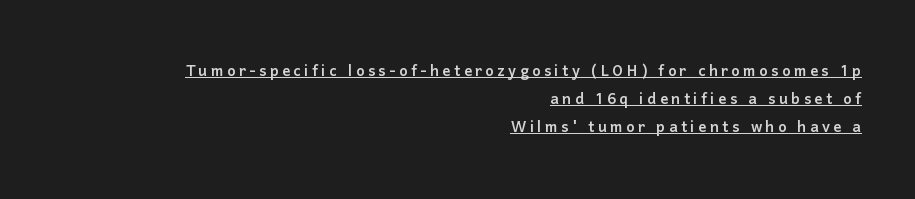
Q: Is the text italic (slanted)? A: No, it is upright.
Q: Is the text underlined? A: Yes.
Q: How is the paragraph aligned? A: Right-aligned.
Q: Is the spacing between lines tight, normal or loose? A: Normal.
